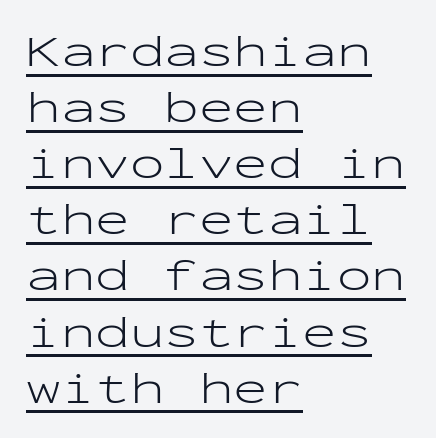
{"serif": "no", "italic": "no", "bold": "no", "weight": "light", "width": "wide", "stroke_contrast": "low", "x_height": "medium", "monospaced": "yes", "underline": "yes", "align": "left", "line_spacing_ratio": 1.22, "letter_spacing": "normal", "letter_spacing_em": 0.0, "glyph_px": 46}
